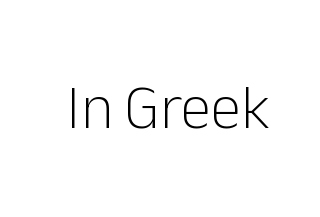
{"serif": "no", "italic": "no", "bold": "no", "weight": "light", "width": "normal", "stroke_contrast": "low", "x_height": "medium", "monospaced": "no", "underline": "no", "letter_spacing": "normal", "letter_spacing_em": 0.0, "glyph_px": 62}
